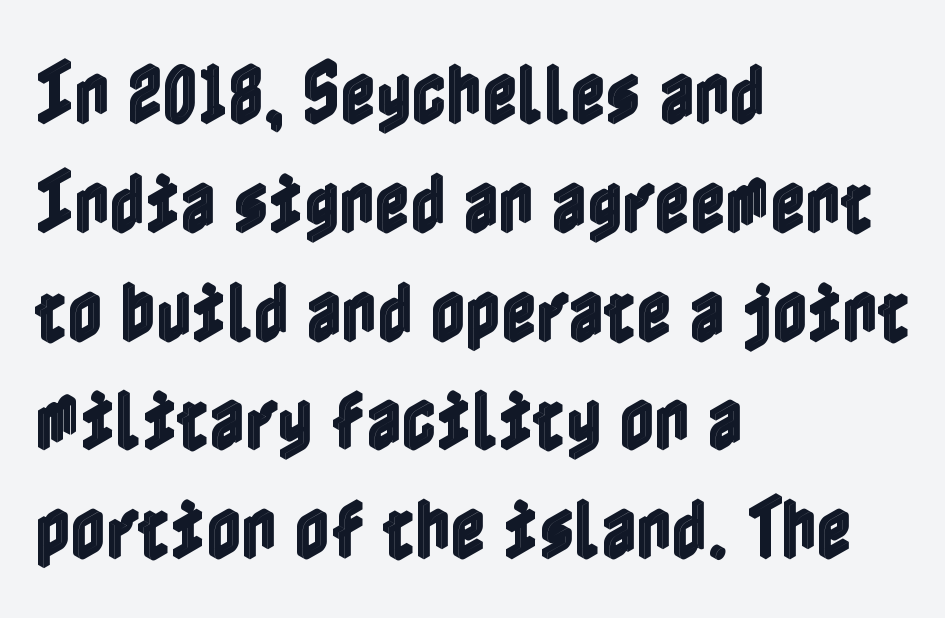
The image shows 68 px condensed type, upright; set left-aligned, normal line spacing (1.6x), normal letter spacing, not underlined; a medium x-height.
